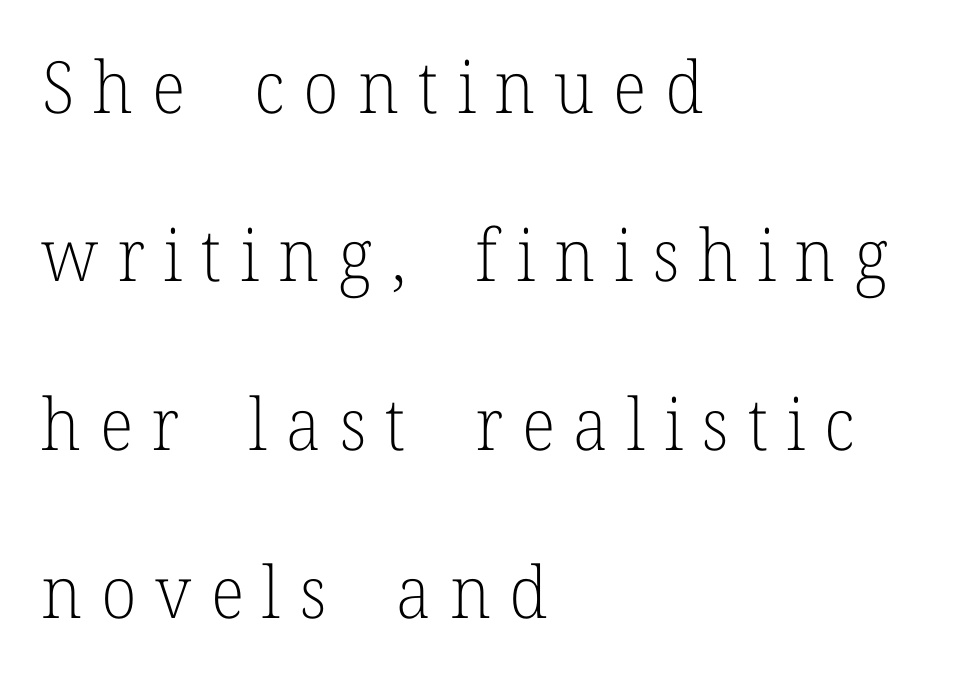
Q: Is the text bold? A: No.
Q: Is the text italic (slanted)? A: No, it is upright.
Q: Is the typeface a serif or a sans-serif typeface? A: Serif.
Q: Is the text underlined? A: No.
Q: How is the paragraph aligned? A: Left-aligned.
Q: Is the spacing between letters normal or unusually wide? A: Unusually wide.
Q: Is the spacing between lines tight, normal or loose? A: Loose.
Q: Width (condensed, normal, or wide)? A: Normal.
Q: Stroke contrast? A: Low.
Q: x-height? A: Medium.
Q: Monospaced? A: No.
